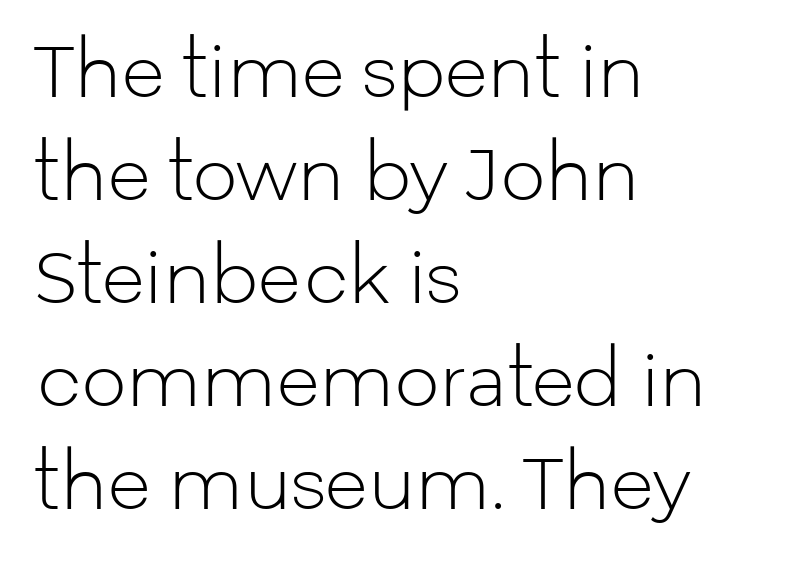
The passage shown is typeset with a sans-serif family. Nothing heavy about these letters — not bold at all. Is the letter spacing exaggerated? No — it looks like the ordinary default. The specimen omits any rule beneath the text block's lines. Every stem runs plumb, perpendicular to the baseline.
